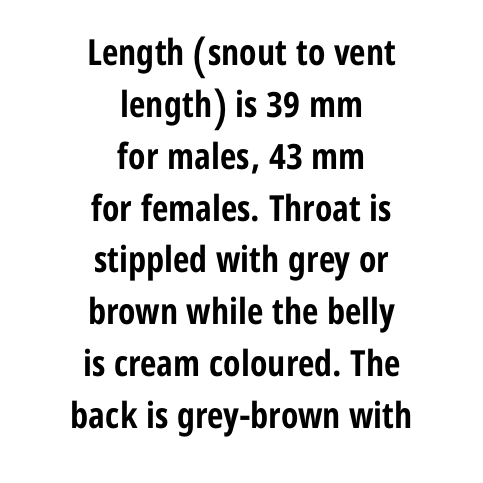
Q: Is the text bold? A: Yes.
Q: Is the text italic (slanted)? A: No, it is upright.
Q: Is the typeface a serif or a sans-serif typeface? A: Sans-serif.
Q: Is the text underlined? A: No.
Q: How is the paragraph aligned? A: Centered.
Q: Is the spacing between letters normal or unusually wide? A: Normal.
Q: Is the spacing between lines tight, normal or loose? A: Normal.
Q: Width (condensed, normal, or wide)? A: Condensed.
Q: Stroke contrast? A: Low.
Q: x-height? A: Medium.
Q: Monospaced? A: No.
